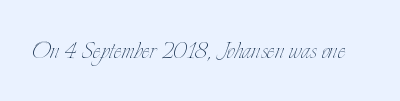
The image shows 30 px thin, condensed type; set normal letter spacing, not underlined; low stroke contrast and a small x-height.
